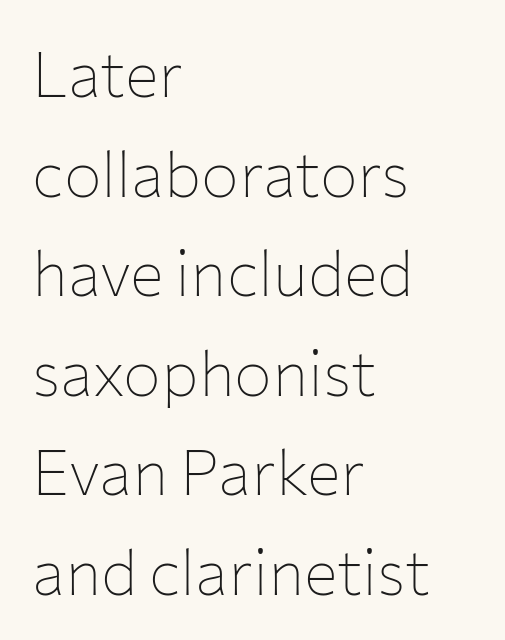
Q: Is the text bold? A: No.
Q: Is the text italic (slanted)? A: No, it is upright.
Q: Is the typeface a serif or a sans-serif typeface? A: Sans-serif.
Q: Is the text underlined? A: No.
Q: How is the paragraph aligned? A: Left-aligned.
Q: Is the spacing between letters normal or unusually wide? A: Normal.
Q: Is the spacing between lines tight, normal or loose? A: Normal.
Q: Width (condensed, normal, or wide)? A: Normal.
Q: Stroke contrast? A: Low.
Q: x-height? A: Medium.
Q: Monospaced? A: No.
